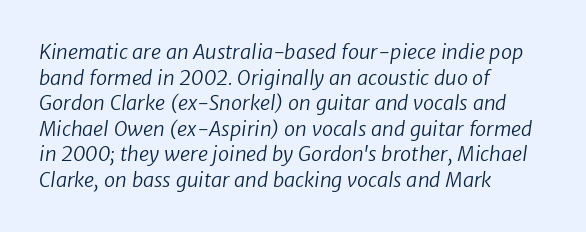
The image shows 20 px text type; set left-aligned, normal line spacing (1.28x), normal letter spacing, not underlined.
